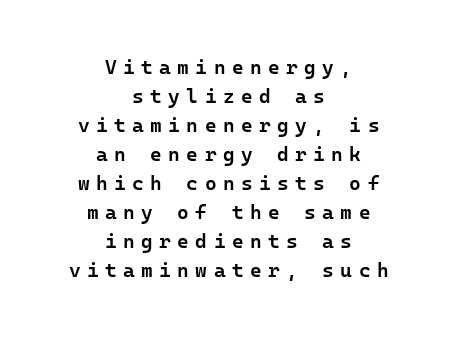
Q: Is the text bold? A: Semi-bold.
Q: Is the text italic (slanted)? A: No, it is upright.
Q: Is the text underlined? A: No.
Q: How is the paragraph aligned? A: Centered.
Q: Is the spacing between letters normal or unusually wide? A: Unusually wide.
Q: Is the spacing between lines tight, normal or loose? A: Normal.
